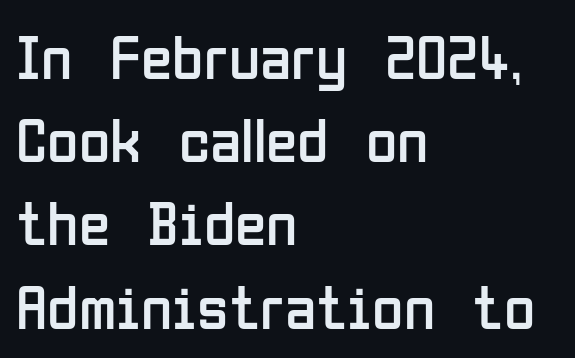
{"serif": "no", "italic": "no", "bold": "no", "weight": "regular", "width": "condensed", "stroke_contrast": "low", "x_height": "medium", "monospaced": "no", "underline": "no", "align": "left", "line_spacing": "normal", "line_spacing_ratio": 1.3, "letter_spacing": "normal", "letter_spacing_em": 0.0, "glyph_px": 64}
